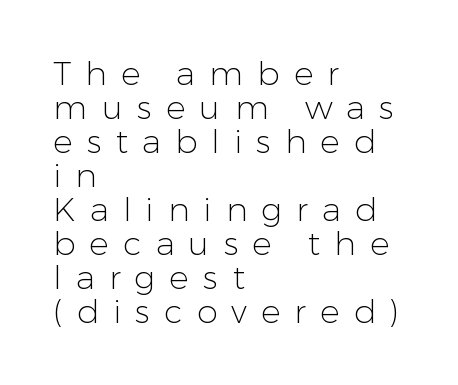
Here the designer chose a conventional face with non-uniform glyph widths. The type is letterspaced generously, with wide tracking. One-word summary of the alignment: left. Regarding leading, the lines here are crowded together. The type family on display is of the sans-serif kind.
